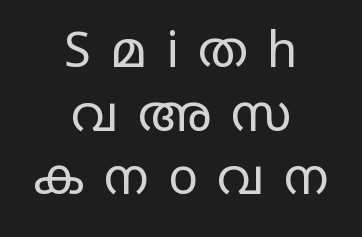
{"serif": "no", "italic": "no", "bold": "no", "weight": "regular", "width": "wide", "stroke_contrast": "low", "x_height": "large", "monospaced": "no", "underline": "no", "align": "center", "line_spacing": "normal", "line_spacing_ratio": 1.3, "letter_spacing": "wide", "letter_spacing_em": 0.4, "glyph_px": 49}
